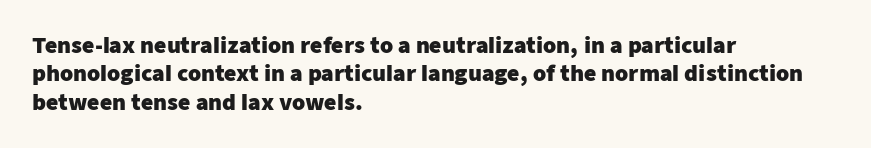
Q: Is the text bold? A: Yes.
Q: Is the text italic (slanted)? A: No, it is upright.
Q: Is the text underlined? A: No.
Q: How is the paragraph aligned? A: Left-aligned.
Q: Is the spacing between letters normal or unusually wide? A: Normal.
Q: Is the spacing between lines tight, normal or loose? A: Normal.
